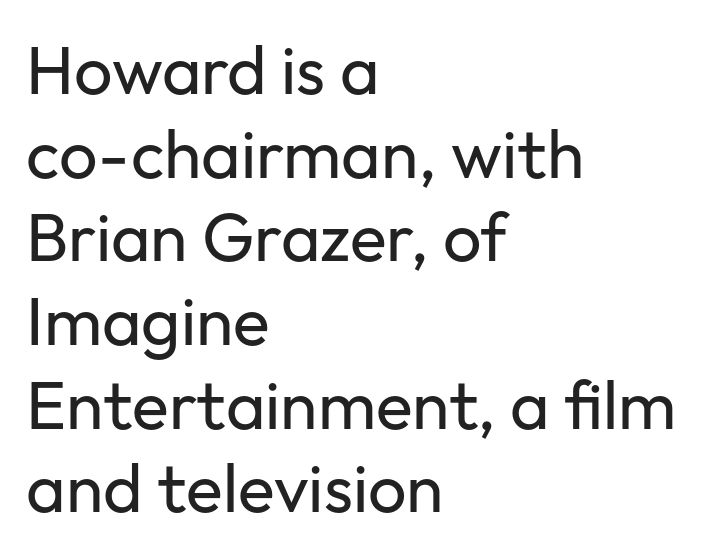
Q: Is the text bold? A: No.
Q: Is the text italic (slanted)? A: No, it is upright.
Q: Is the typeface a serif or a sans-serif typeface? A: Sans-serif.
Q: Is the text underlined? A: No.
Q: How is the paragraph aligned? A: Left-aligned.
Q: Is the spacing between letters normal or unusually wide? A: Normal.
Q: Width (condensed, normal, or wide)? A: Normal.
Q: Stroke contrast? A: Low.
Q: x-height? A: Medium.
Q: Monospaced? A: No.
